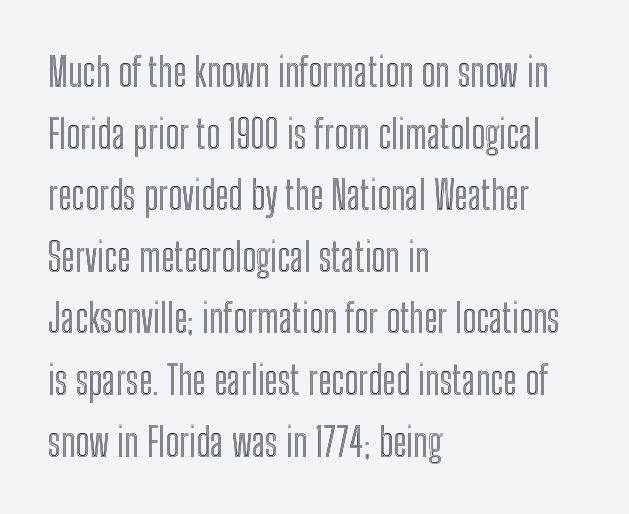
{"italic": "no", "width": "condensed", "x_height": "medium", "monospaced": "no", "underline": "no", "align": "left", "line_spacing": "normal", "line_spacing_ratio": 1.58, "letter_spacing": "normal", "letter_spacing_em": 0.0, "glyph_px": 39}
